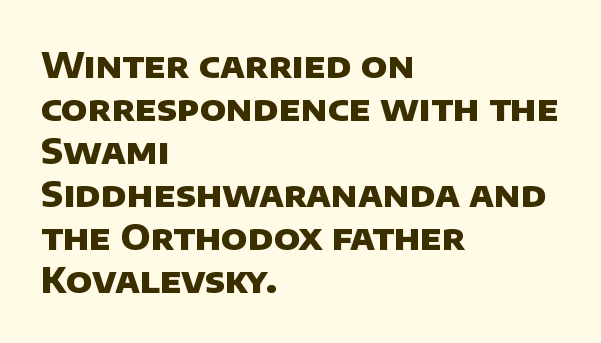
{"serif": "no", "bold": "yes", "weight": "heavy", "width": "normal", "stroke_contrast": "low", "x_height": "large", "monospaced": "no", "underline": "no", "align": "left", "line_spacing_ratio": 1.23, "letter_spacing": "normal", "letter_spacing_em": 0.0, "glyph_px": 35}
